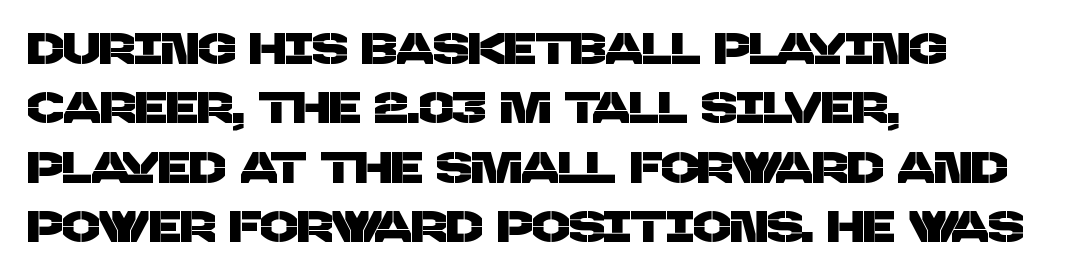
{"serif": "no", "width": "normal", "stroke_contrast": "low", "x_height": "large", "monospaced": "no", "underline": "no", "align": "left", "line_spacing": "normal", "line_spacing_ratio": 1.35, "letter_spacing": "normal", "letter_spacing_em": 0.0, "glyph_px": 44}
